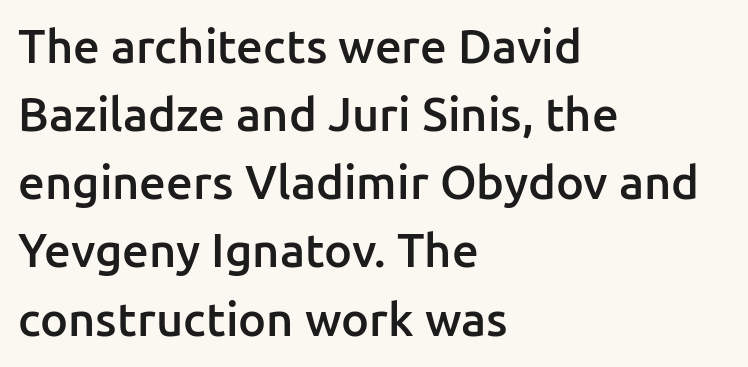
Q: Is the text bold? A: Semi-bold.
Q: Is the text italic (slanted)? A: No, it is upright.
Q: Is the typeface a serif or a sans-serif typeface? A: Sans-serif.
Q: Is the text underlined? A: No.
Q: How is the paragraph aligned? A: Left-aligned.
Q: Is the spacing between letters normal or unusually wide? A: Normal.
Q: Is the spacing between lines tight, normal or loose? A: Normal.
Q: Width (condensed, normal, or wide)? A: Normal.
Q: Stroke contrast? A: Low.
Q: x-height? A: Medium.
Q: Monospaced? A: No.
